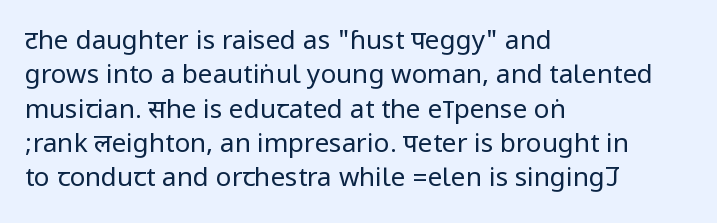
The image shows 26 px text type, upright; set left-aligned, normal line spacing (1.32x), normal letter spacing, not underlined.
